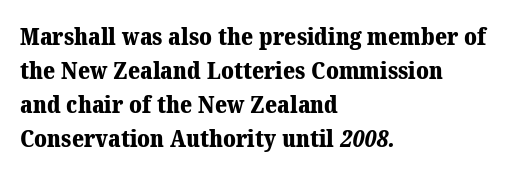
{"bold": "yes", "underline": "no", "align": "left", "line_spacing": "normal", "line_spacing_ratio": 1.48, "letter_spacing": "normal", "letter_spacing_em": 0.0, "glyph_px": 23}
